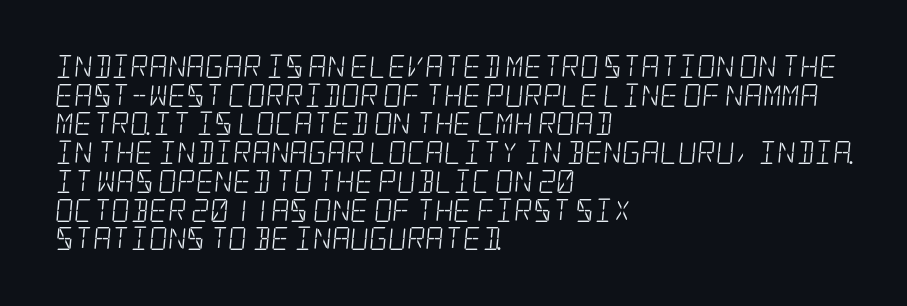
Q: Is the text bold? A: No.
Q: Is the text underlined? A: No.
Q: How is the paragraph aligned? A: Left-aligned.
Q: Is the spacing between letters normal or unusually wide? A: Normal.
Q: Is the spacing between lines tight, normal or loose? A: Normal.
